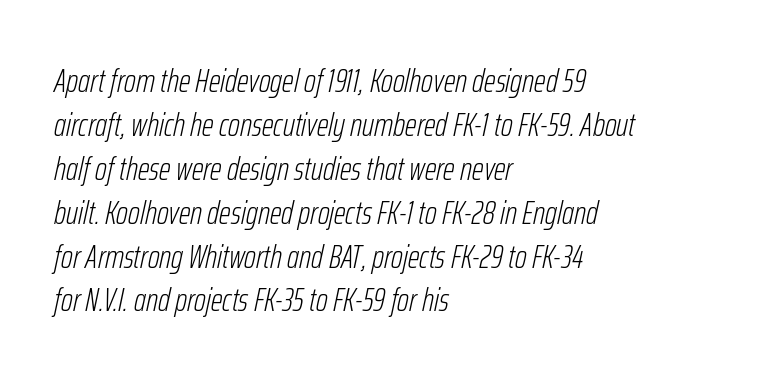
The area under the type is left untouched. The letterforms sit shoulder to shoulder at normal distance. A typesetter would mark this as italic. Whoever set this chose a conventional vertical rhythm. Each line starts at the same left margin while the right side varies.
